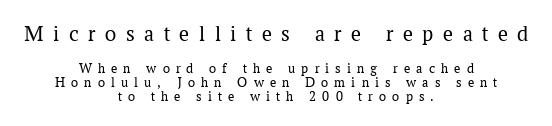
Q: Is the text bold? A: No.
Q: Is the text italic (slanted)? A: No, it is upright.
Q: Is the text underlined? A: No.
Q: How is the paragraph aligned? A: Centered.
Q: Is the spacing between letters normal or unusually wide? A: Unusually wide.
Q: Is the spacing between lines tight, normal or loose? A: Tight.
Q: Which block of text is set in a larger size, the first (top) or the second (bottom)? A: The first (top) one.
